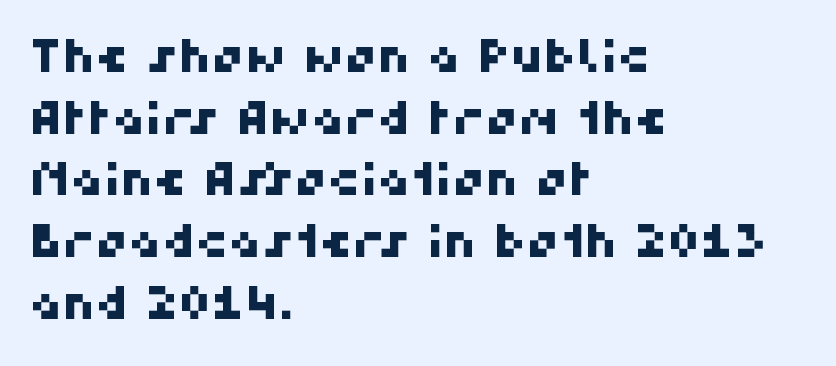
A typesetter would call this zero additional tracking. This rendering employs a face without finishing strokes, i.e., a sans-serif. Does the leading feel generous? No, just average. Quick note: underline off. Reading down the block, your eye returns to a fixed left position each line. Do the characters align in a grid? No, the font is proportional.
